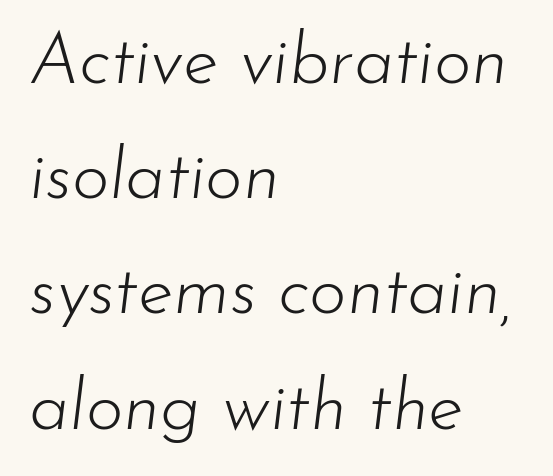
The image shows 72 px light type, italic (leaning right); set left-aligned, normal line spacing (1.6x), normal letter spacing, not underlined; low stroke contrast and a small x-height.
